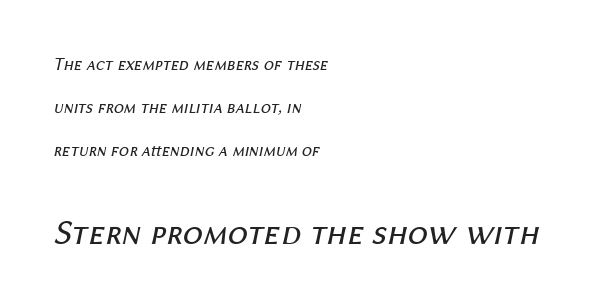
The image shows 36 px regular-weight type, italic (leaning right); set left-aligned, loose line spacing (2.4x), normal letter spacing, not underlined; the second (bottom) block is 2.0x larger; medium stroke contrast and a medium x-height.
